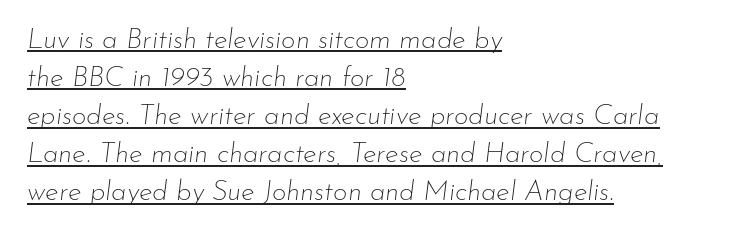
The image shows 28 px thin type, italic (leaning right); set left-aligned, normal line spacing (1.36x), normal letter spacing, underlined; low stroke contrast and a small x-height.
